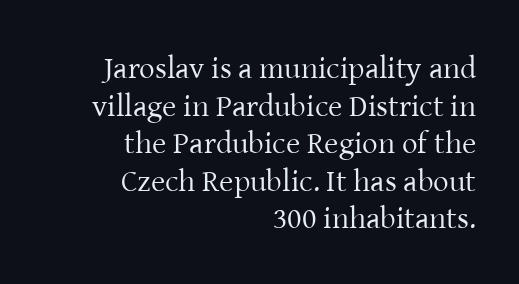
Descender tails drop into unmarked territory. Do the characters align in a grid? No, the font is proportional. Is the block centered? No — it sits flush against the right margin. The letters look calm and open, with moderate or lighter stems. Rendered with straight, roman letterforms. Compared with typical body copy, the letter spacing here is the same.
